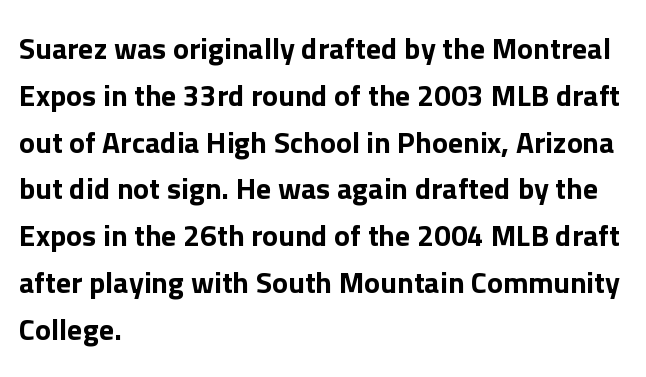
This sample uses a sans-serif face. Caption: multi-line text, flush left, ragged right. The rendering uses natural spacing where letterforms have individual widths. Standard letterfit; no display-style spreading of the glyphs.
